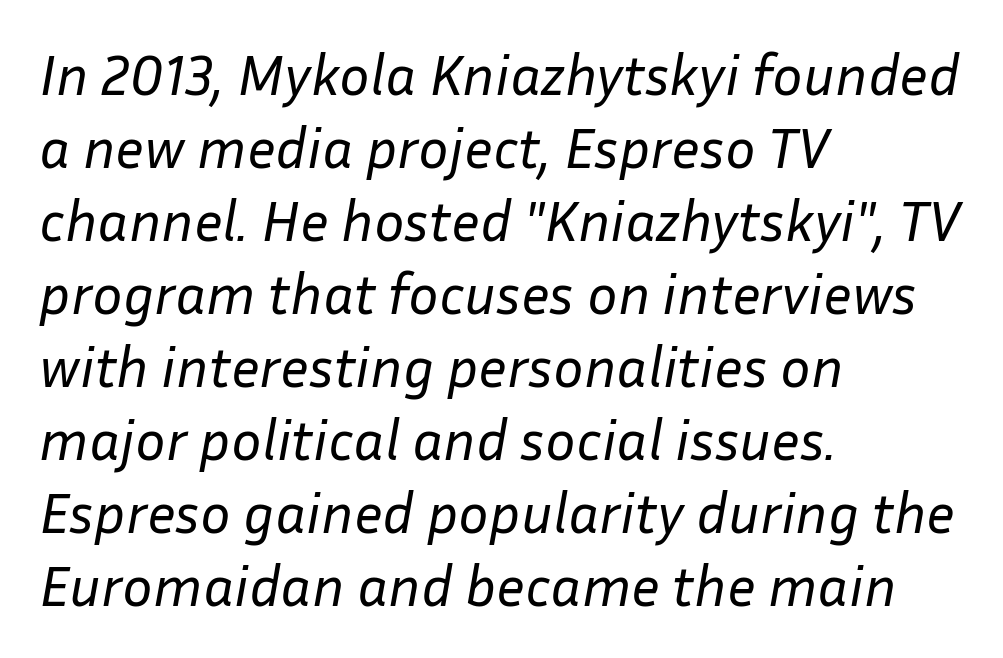
Q: Is the text bold? A: No.
Q: Is the text italic (slanted)? A: Yes, it leans right by about 10 degrees.
Q: Is the text underlined? A: No.
Q: How is the paragraph aligned? A: Left-aligned.
Q: Is the spacing between letters normal or unusually wide? A: Normal.
Q: Is the spacing between lines tight, normal or loose? A: Normal.
Q: Width (condensed, normal, or wide)? A: Normal.
Q: Stroke contrast? A: Low.
Q: x-height? A: Medium.
Q: Monospaced? A: No.
